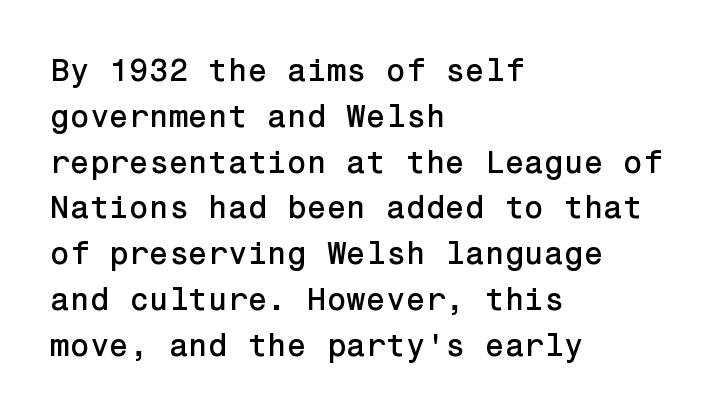
Q: Is the text italic (slanted)? A: No, it is upright.
Q: Is the typeface a serif or a sans-serif typeface? A: Sans-serif.
Q: Is the text underlined? A: No.
Q: How is the paragraph aligned? A: Left-aligned.
Q: Is the spacing between letters normal or unusually wide? A: Normal.
Q: Is the spacing between lines tight, normal or loose? A: Normal.
Q: Width (condensed, normal, or wide)? A: Normal.
Q: Stroke contrast? A: Low.
Q: x-height? A: Medium.
